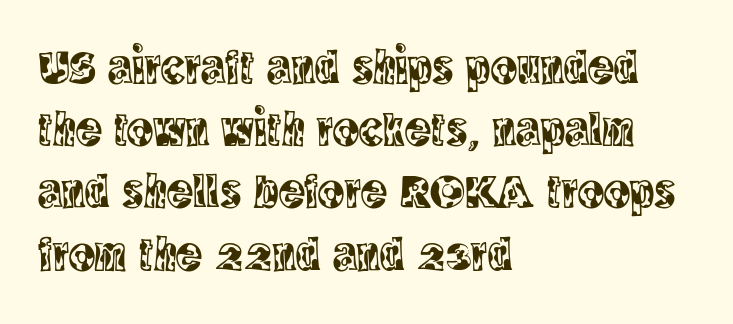
Q: Is the text italic (slanted)? A: No, it is upright.
Q: Is the typeface a serif or a sans-serif typeface? A: Serif.
Q: Is the text underlined? A: No.
Q: How is the paragraph aligned? A: Left-aligned.
Q: Is the spacing between letters normal or unusually wide? A: Normal.
Q: Is the spacing between lines tight, normal or loose? A: Normal.
Q: Width (condensed, normal, or wide)? A: Condensed.
Q: x-height? A: Large.
Q: Monospaced? A: No.
